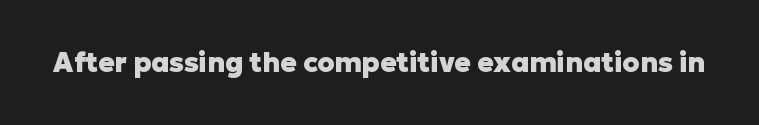
Q: Is the text bold? A: Yes.
Q: Is the text italic (slanted)? A: No, it is upright.
Q: Is the text underlined? A: No.
Q: Is the spacing between letters normal or unusually wide? A: Normal.
